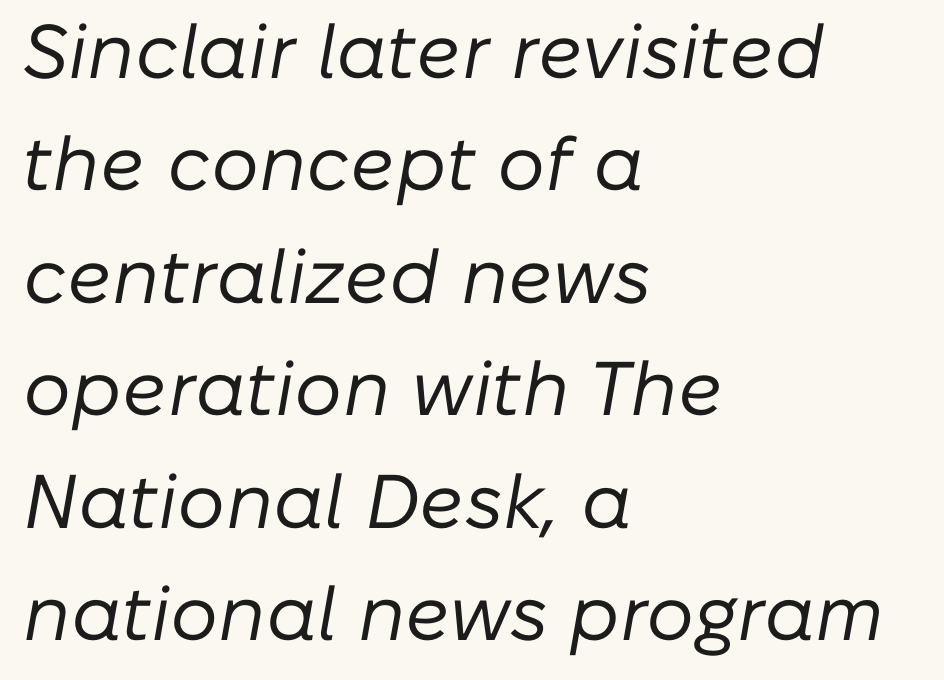
Q: Is the text bold? A: No.
Q: Is the text italic (slanted)? A: Yes, it leans right by about 10 degrees.
Q: Is the text underlined? A: No.
Q: How is the paragraph aligned? A: Left-aligned.
Q: Is the spacing between letters normal or unusually wide? A: Normal.
Q: Is the spacing between lines tight, normal or loose? A: Normal.
Q: Width (condensed, normal, or wide)? A: Normal.
Q: Stroke contrast? A: Low.
Q: x-height? A: Medium.
Q: Monospaced? A: No.
